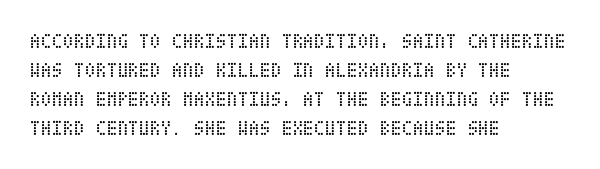
The image shows 20 px text type, upright; set left-aligned, normal line spacing (1.45x), normal letter spacing, not underlined.
